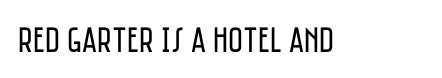
{"serif": "no", "italic": "no", "bold": "no", "weight": "regular", "width": "condensed", "stroke_contrast": "low", "x_height": "large", "monospaced": "no", "underline": "no", "letter_spacing": "normal", "letter_spacing_em": 0.0, "glyph_px": 36}
